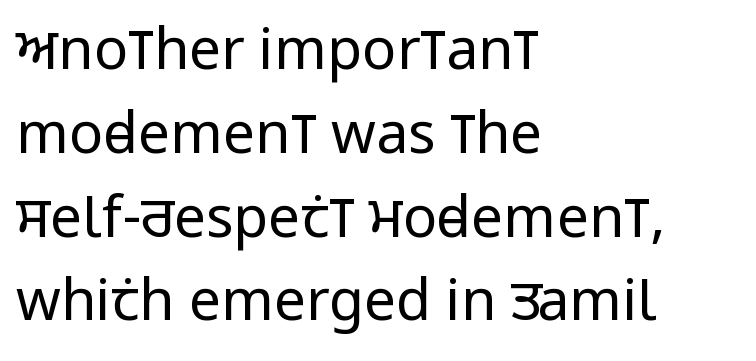
The image shows 57 px regular-weight, condensed sans-serif type, upright; set left-aligned, normal line spacing (1.47x), normal letter spacing, not underlined; low stroke contrast and a large x-height.
